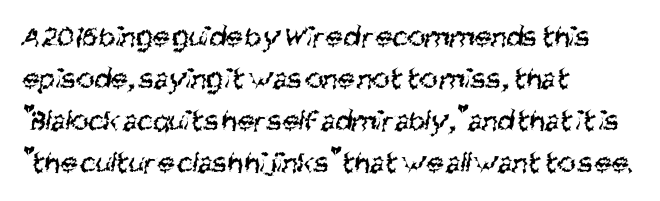
Q: Is the text bold? A: No.
Q: Is the typeface a serif or a sans-serif typeface? A: Sans-serif.
Q: Is the text underlined? A: No.
Q: How is the paragraph aligned? A: Left-aligned.
Q: Is the spacing between letters normal or unusually wide? A: Normal.
Q: Is the spacing between lines tight, normal or loose? A: Normal.
Q: Width (condensed, normal, or wide)? A: Condensed.
Q: Stroke contrast? A: Medium.
Q: x-height? A: Large.
Q: Monospaced? A: No.
